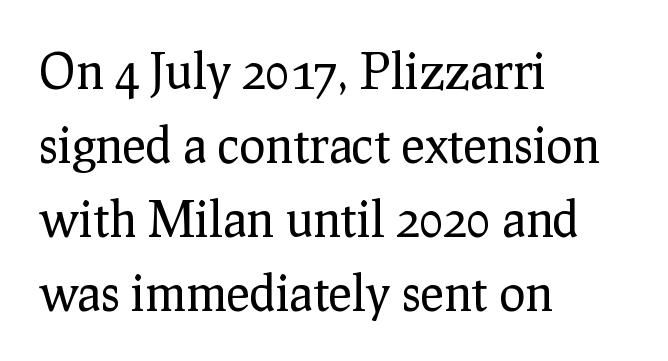
Weight: not bold — regular or lighter. Anything drawn beneath the words? Only blank space. To sum up the face: it has serifs. Normally led — the rows are evenly, conventionally spaced. Nothing unusual about the tracking: characters are spaced as the font intends. The typography opts for an upright posture over an oblique one.
